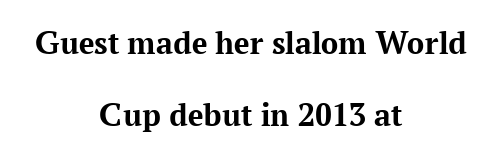
Q: Is the text bold? A: Yes.
Q: Is the text italic (slanted)? A: No, it is upright.
Q: Is the typeface a serif or a sans-serif typeface? A: Serif.
Q: Is the text underlined? A: No.
Q: How is the paragraph aligned? A: Centered.
Q: Is the spacing between letters normal or unusually wide? A: Normal.
Q: Is the spacing between lines tight, normal or loose? A: Loose.
Q: Width (condensed, normal, or wide)? A: Normal.
Q: Stroke contrast? A: Medium.
Q: x-height? A: Medium.
Q: Monospaced? A: No.
